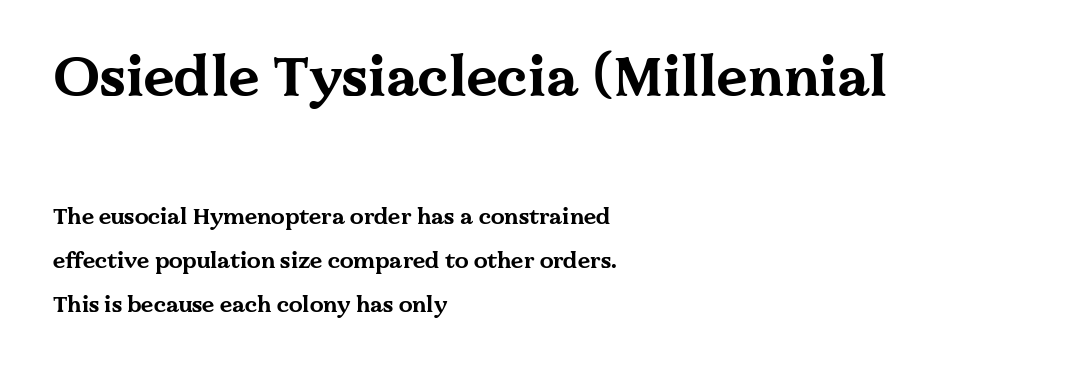
The line-height multiplier appears high, well above default. The letterforms sit shoulder to shoulder at normal distance. Nope, not italic — everything's standing straight. Large over small — that's the arrangement of the two blocks here. The passage shown is typeset with a serif family.
